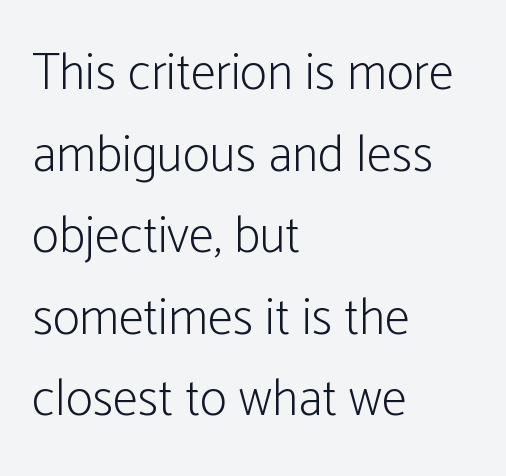
The image shows 51 px light, condensed sans-serif type, upright; set left-aligned, normal line spacing (1.6x), normal letter spacing, not underlined; low stroke contrast and a medium x-height.
